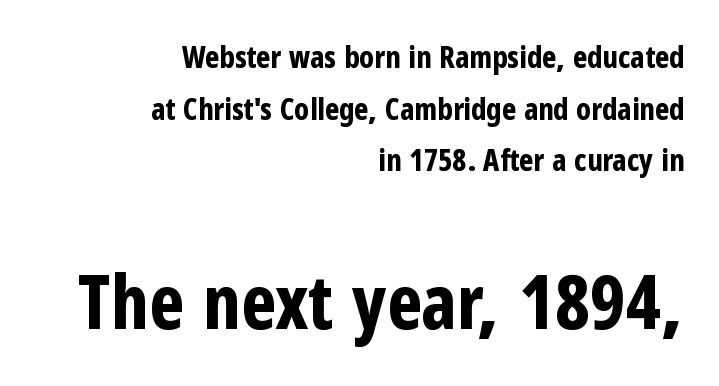
{"serif": "no", "italic": "no", "bold": "yes", "weight": "bold", "width": "condensed", "stroke_contrast": "low", "x_height": "medium", "monospaced": "no", "underline": "no", "align": "right", "line_spacing_ratio": 1.72, "letter_spacing": "normal", "letter_spacing_em": 0.0, "larger_block": "second", "size_ratio": 2.47, "glyph_px": 74}
